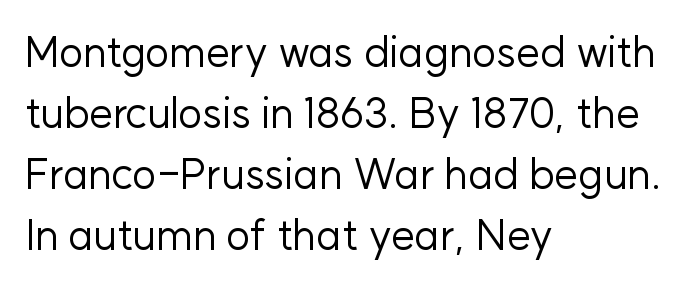
Q: Is the text bold? A: No.
Q: Is the text italic (slanted)? A: No, it is upright.
Q: Is the typeface a serif or a sans-serif typeface? A: Sans-serif.
Q: Is the text underlined? A: No.
Q: How is the paragraph aligned? A: Left-aligned.
Q: Is the spacing between letters normal or unusually wide? A: Normal.
Q: Is the spacing between lines tight, normal or loose? A: Normal.
Q: Width (condensed, normal, or wide)? A: Normal.
Q: Stroke contrast? A: Low.
Q: x-height? A: Medium.
Q: Monospaced? A: No.
